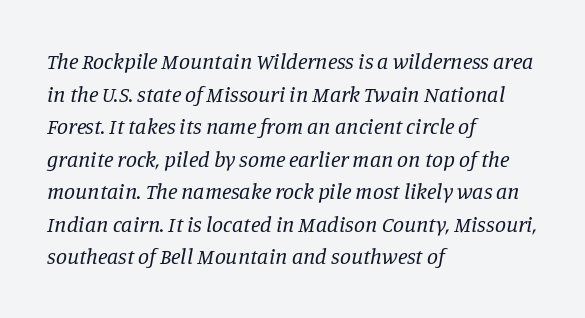
Honestly, the row spacing looks completely unremarkable. Caption: face not bold, strokes unweighted. Check under the words: just untouched page. The text carries the slant typical of an italic or oblique font.
